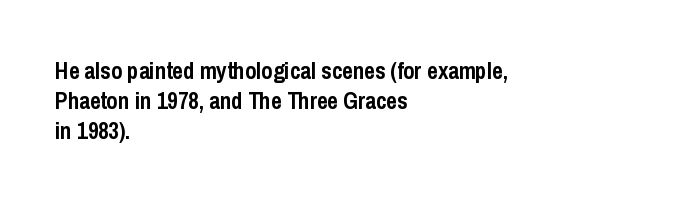
{"italic": "no", "bold": "yes", "underline": "no", "align": "left", "line_spacing": "normal", "line_spacing_ratio": 1.3, "letter_spacing": "normal", "letter_spacing_em": 0.0, "glyph_px": 23}
